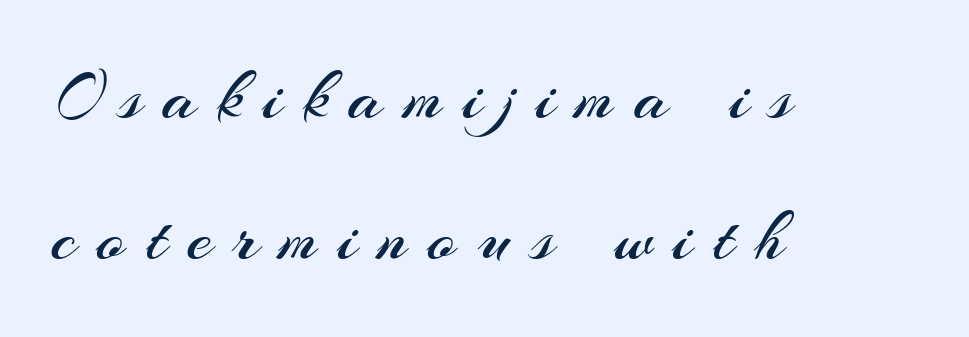
Q: Is the text bold? A: No.
Q: Is the text italic (slanted)? A: Yes.
Q: Is the typeface a serif or a sans-serif typeface? A: Sans-serif.
Q: Is the text underlined? A: No.
Q: How is the paragraph aligned? A: Left-aligned.
Q: Is the spacing between letters normal or unusually wide? A: Unusually wide.
Q: Is the spacing between lines tight, normal or loose? A: Loose.
Q: Width (condensed, normal, or wide)? A: Normal.
Q: Stroke contrast? A: Medium.
Q: x-height? A: Small.
Q: Monospaced? A: No.
